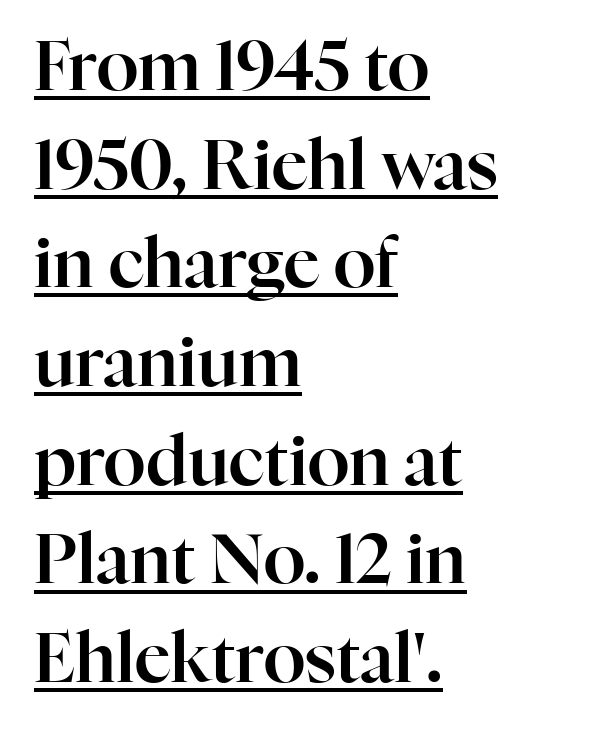
The image shows 69 px serif type, upright; set left-aligned, normal line spacing (1.43x), normal letter spacing, underlined; high stroke contrast and a medium x-height.
